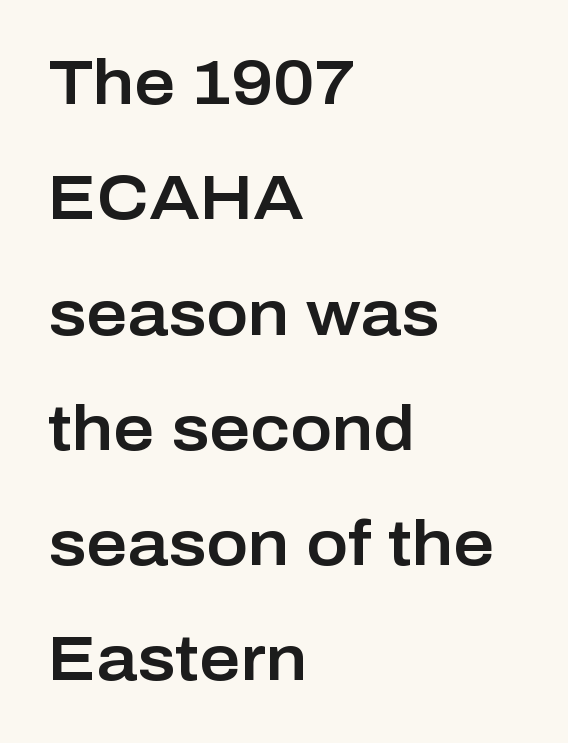
This is the regular roman posture of the typeface. Anything drawn beneath the words? Only blank space. Nobody touched the tracking dial on this one. These lines are rendered in a variable-pitch font.
